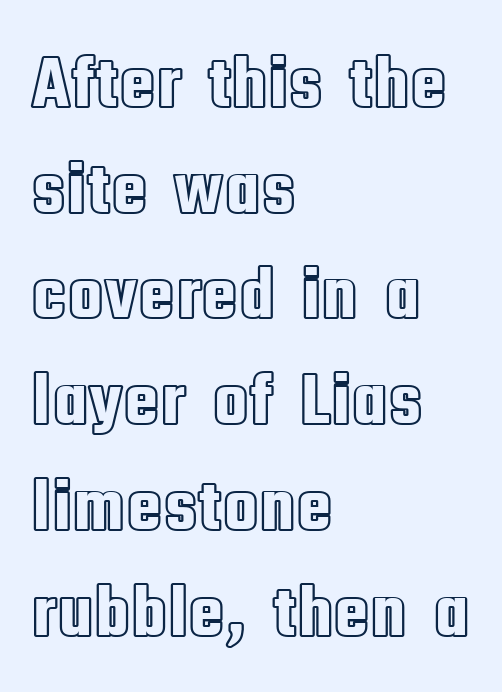
{"italic": "no", "width": "condensed", "x_height": "large", "monospaced": "no", "underline": "no", "align": "left", "line_spacing": "normal", "line_spacing_ratio": 1.41, "letter_spacing": "normal", "letter_spacing_em": 0.0, "glyph_px": 75}
